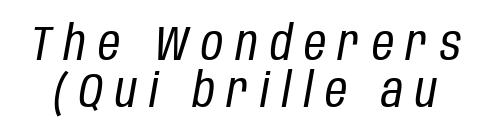
Q: Is the text bold? A: No.
Q: Is the text italic (slanted)? A: Yes, it leans right by about 10 degrees.
Q: Is the text underlined? A: No.
Q: Is the spacing between letters normal or unusually wide? A: Unusually wide.
Q: Is the spacing between lines tight, normal or loose? A: Tight.
Q: Width (condensed, normal, or wide)? A: Condensed.
Q: Stroke contrast? A: Low.
Q: x-height? A: Large.
Q: Monospaced? A: No.
